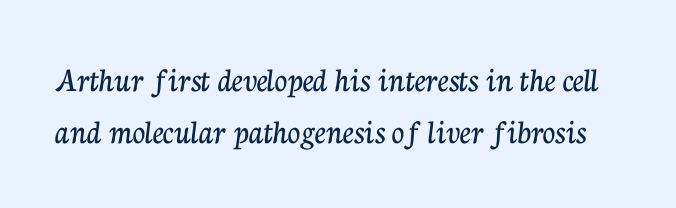
The image shows 35 px serif type; set normal line spacing (1.49x), normal letter spacing, not underlined; low stroke contrast and a medium x-height.
